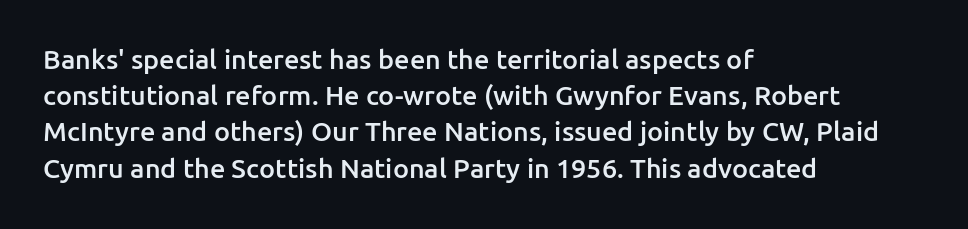
{"italic": "no", "bold": "semi", "underline": "no", "align": "left", "line_spacing": "normal", "line_spacing_ratio": 1.34, "letter_spacing": "normal", "letter_spacing_em": 0.0, "glyph_px": 27}
